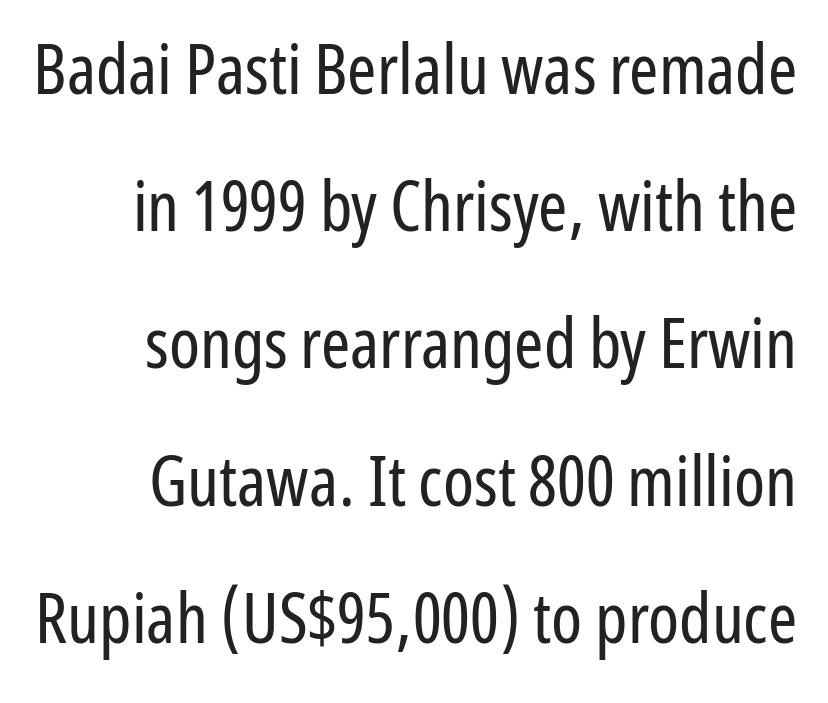
The space directly below the letters is spotless. This sample trades compactness for vertical openness between lines. These lines were composed using upright roman letters. Regarding serifs, this sample does without them. Ink coverage per letter is moderate at most. Here the designer chose a conventional face with non-uniform glyph widths.
